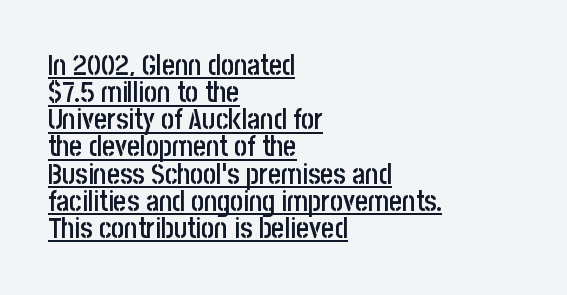
The image shows 28 px semibold, condensed sans-serif type, upright; set left-aligned, tight line spacing (0.97x), normal letter spacing, underlined; low stroke contrast and a large x-height.
